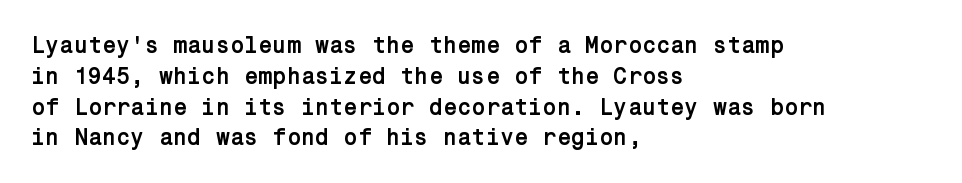
{"italic": "no", "bold": "yes", "underline": "no", "align": "left", "line_spacing": "normal", "line_spacing_ratio": 1.34, "letter_spacing": "normal", "letter_spacing_em": 0.0, "glyph_px": 23}
